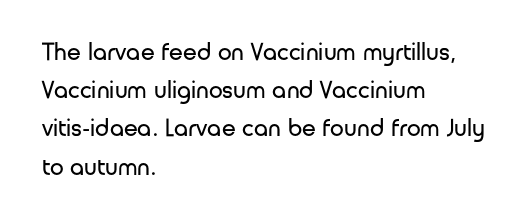
The image shows 25 px text type, upright; set left-aligned, normal line spacing (1.53x), normal letter spacing, not underlined.
